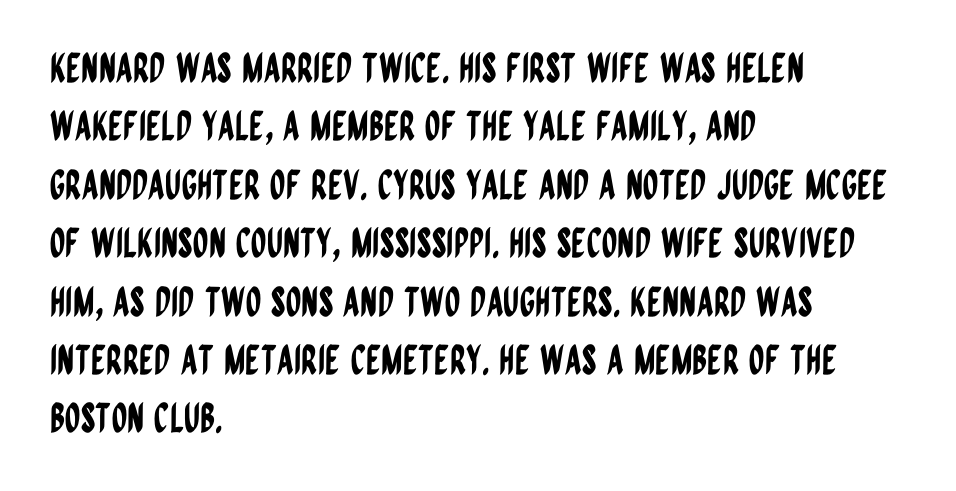
The image shows 40 px condensed sans-serif type, upright; set left-aligned, normal line spacing (1.46x), normal letter spacing, not underlined; low stroke contrast and a large x-height.
